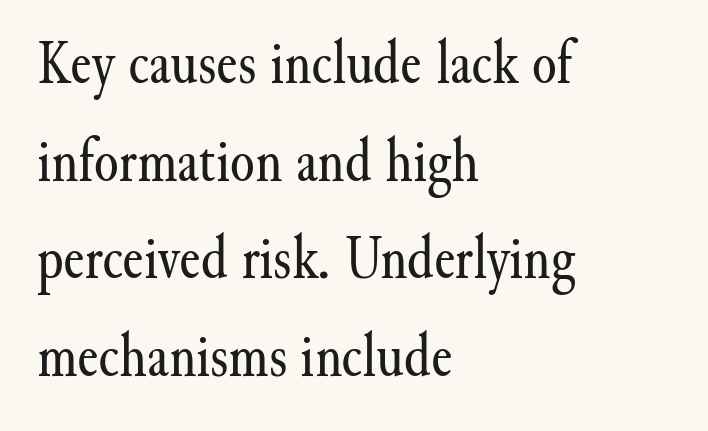
{"serif": "yes", "italic": "no", "bold": "no", "weight": "regular", "width": "normal", "stroke_contrast": "medium", "x_height": "small", "monospaced": "no", "underline": "no", "align": "left", "line_spacing": "normal", "line_spacing_ratio": 1.55, "letter_spacing": "normal", "letter_spacing_em": 0.0, "glyph_px": 63}
